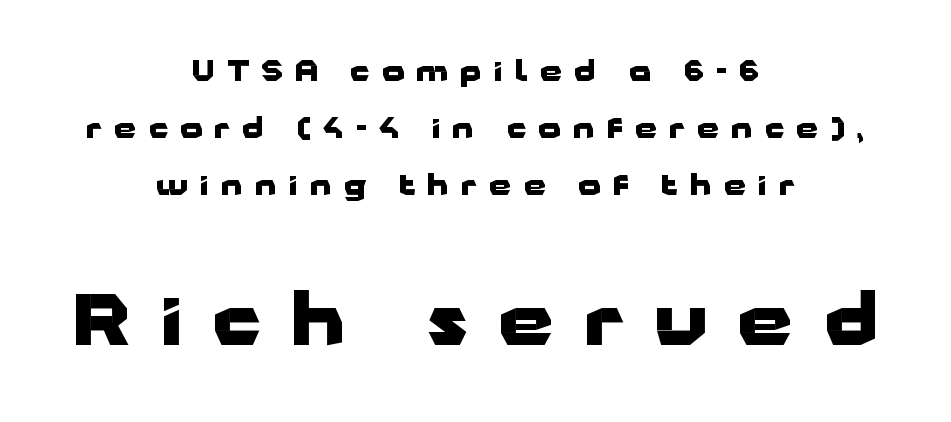
{"serif": "no", "italic": "no", "bold": "yes", "weight": "heavy", "width": "wide", "stroke_contrast": "low", "x_height": "medium", "monospaced": "no", "underline": "no", "align": "center", "line_spacing": "loose", "line_spacing_ratio": 2.04, "letter_spacing": "wide", "letter_spacing_em": 0.44, "larger_block": "second", "size_ratio": 2.5, "glyph_px": 70}
